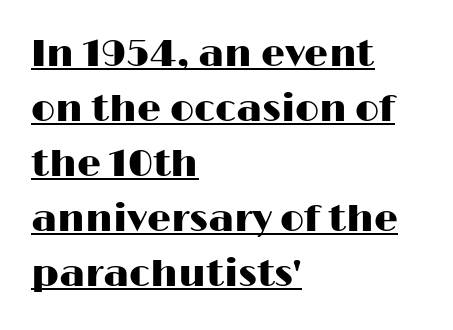
{"serif": "no", "italic": "no", "width": "wide", "stroke_contrast": "high", "x_height": "medium", "monospaced": "no", "underline": "yes", "align": "left", "line_spacing": "normal", "line_spacing_ratio": 1.45, "letter_spacing": "normal", "letter_spacing_em": 0.0, "glyph_px": 38}
